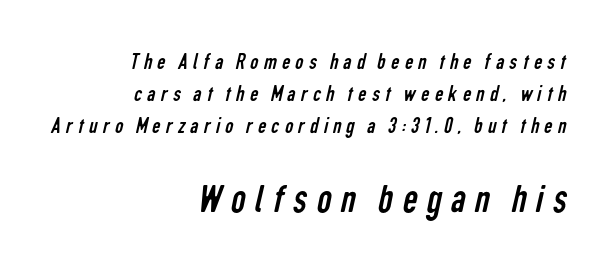
The image shows 41 px regular-weight, condensed sans-serif type; set right-aligned, normal line spacing (1.39x), unusually wide letter spacing (+0.23 em), not underlined; the second (bottom) block is 1.78x larger; low stroke contrast and a medium x-height.
